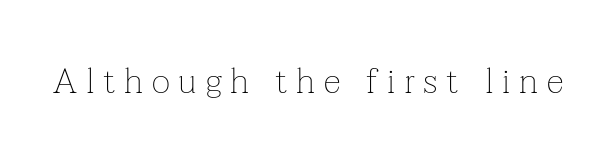
Style check: upright. No letter is thick-stroked: the sample isn't bold. Observe the wide spacing: letters keep a clear distance from each other. Little horizontal feet cap the strokes, marking this as serif type.
